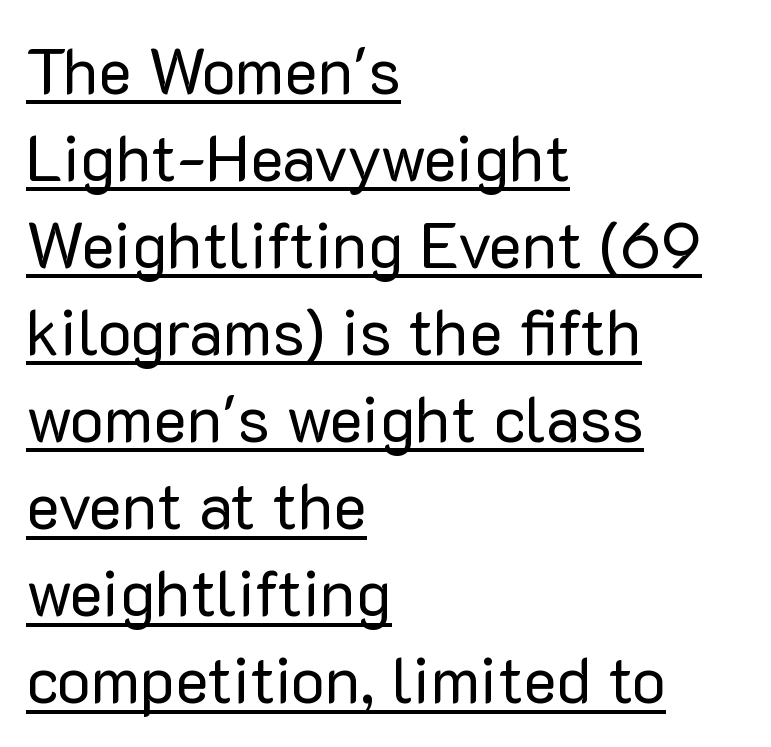
Q: Is the text bold? A: No.
Q: Is the text italic (slanted)? A: No, it is upright.
Q: Is the typeface a serif or a sans-serif typeface? A: Sans-serif.
Q: Is the text underlined? A: Yes.
Q: How is the paragraph aligned? A: Left-aligned.
Q: Is the spacing between letters normal or unusually wide? A: Normal.
Q: Is the spacing between lines tight, normal or loose? A: Normal.
Q: Width (condensed, normal, or wide)? A: Normal.
Q: Stroke contrast? A: Low.
Q: x-height? A: Medium.
Q: Monospaced? A: No.
